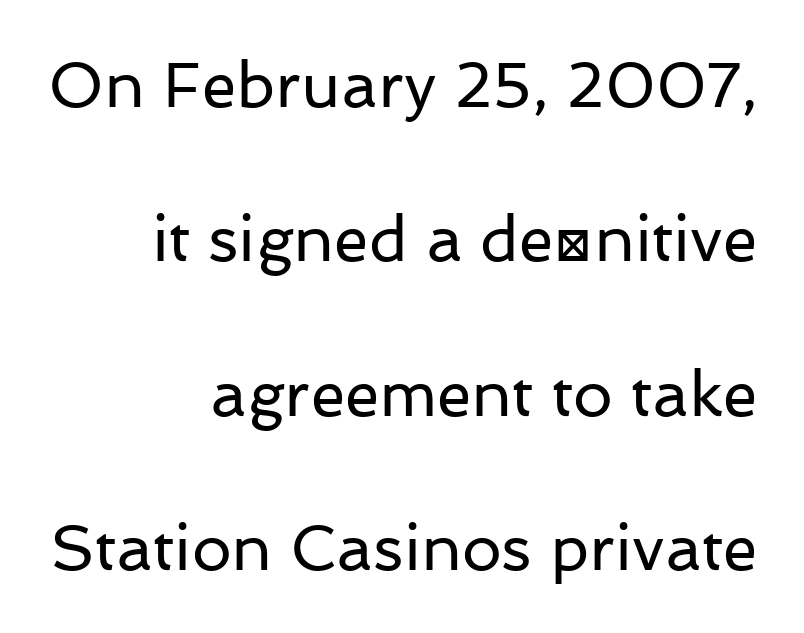
{"serif": "no", "italic": "no", "bold": "no", "weight": "regular", "width": "normal", "stroke_contrast": "low", "x_height": "medium", "monospaced": "no", "underline": "no", "align": "right", "line_spacing": "loose", "line_spacing_ratio": 2.45, "letter_spacing": "normal", "letter_spacing_em": 0.0, "glyph_px": 63}
